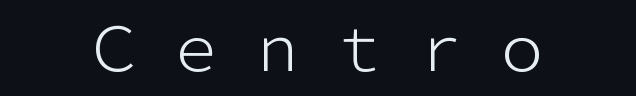
{"serif": "no", "italic": "no", "bold": "no", "weight": "light", "width": "normal", "stroke_contrast": "low", "x_height": "medium", "monospaced": "no", "underline": "no", "letter_spacing": "wide", "letter_spacing_em": 0.34, "glyph_px": 61}
